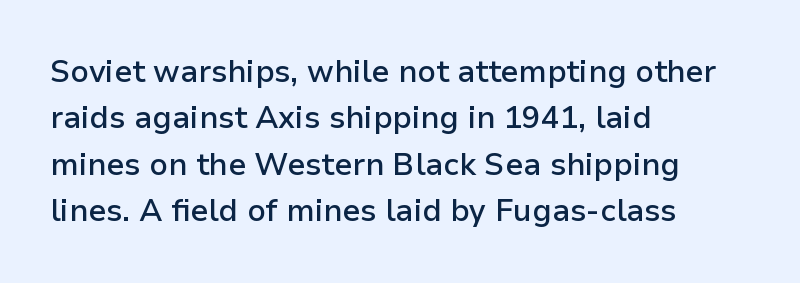
The image shows 31 px semibold sans-serif type, upright; set left-aligned, normal line spacing (1.5x), normal letter spacing, not underlined; low stroke contrast and a medium x-height.
